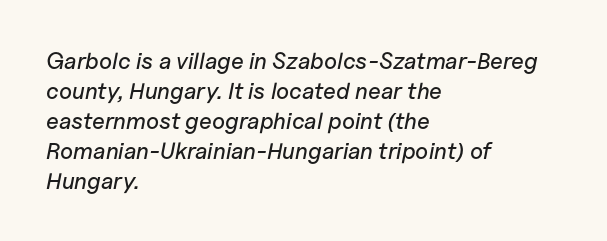
Q: Is the text italic (slanted)? A: Yes, it leans right by about 11 degrees.
Q: Is the text underlined? A: No.
Q: How is the paragraph aligned? A: Left-aligned.
Q: Is the spacing between letters normal or unusually wide? A: Normal.
Q: Is the spacing between lines tight, normal or loose? A: Normal.
